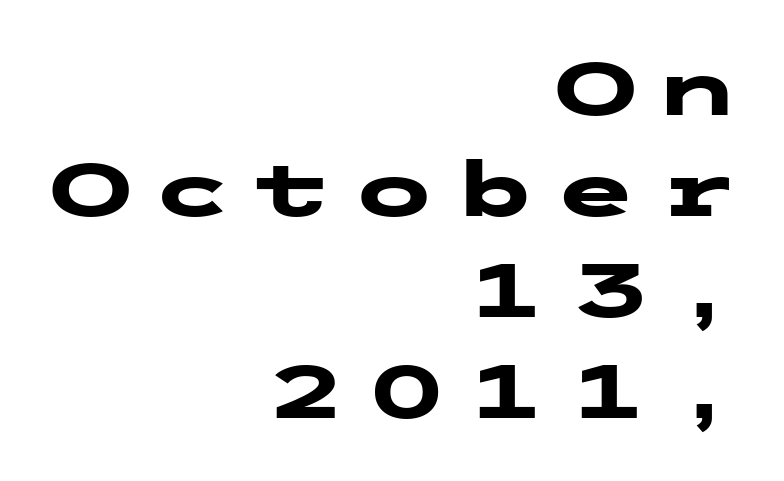
Q: Is the text bold? A: Yes.
Q: Is the text italic (slanted)? A: No, it is upright.
Q: Is the typeface a serif or a sans-serif typeface? A: Sans-serif.
Q: Is the text underlined? A: No.
Q: How is the paragraph aligned? A: Right-aligned.
Q: Is the spacing between letters normal or unusually wide? A: Unusually wide.
Q: Is the spacing between lines tight, normal or loose? A: Normal.
Q: Width (condensed, normal, or wide)? A: Wide.
Q: Stroke contrast? A: Low.
Q: x-height? A: Medium.
